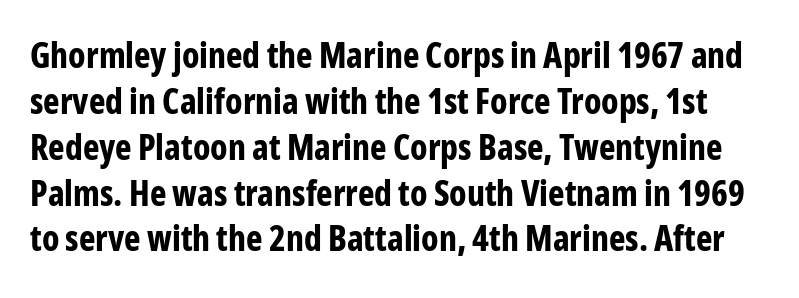
The image shows 35 px bold, condensed sans-serif type, upright; set normal line spacing (1.31x), normal letter spacing, not underlined; low stroke contrast and a medium x-height.
